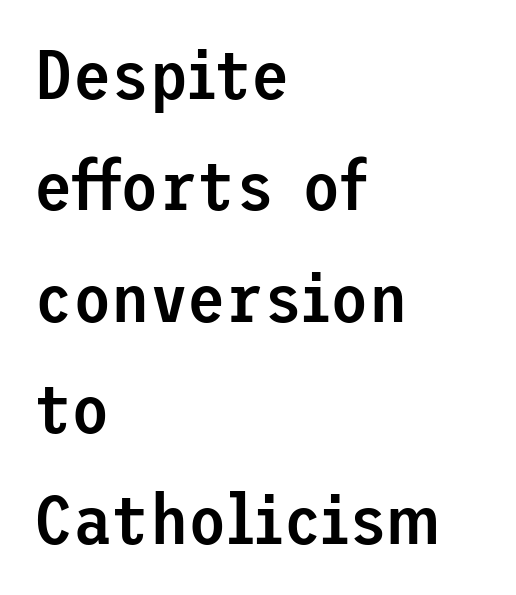
Set as a demibold, roughly 600 on the weight scale. Honestly, the letter spacing is just normal — you wouldn't notice it. This is sans-serif lettering, the kind often seen on screens and signage. This sample uses an upright cut, with every glyph sitting square on the baseline. The gap between lines stays unmarked. The space between consecutive lines is moderate.
